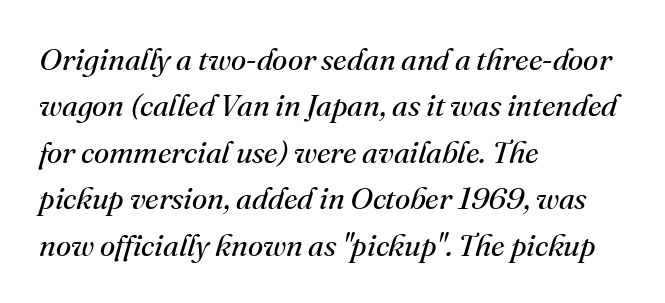
A normal amount of white space separates one row of letters from the next. Character widths vary here, with narrow letters taking less room than wide ones. The typeface has the unassuming heft of standard copy or less. Are there feet on the stems? There are — it's a serif. The string is rendered with underlining switched off. Visually the block forms a straight wall on the left and a jagged coastline on the right.
